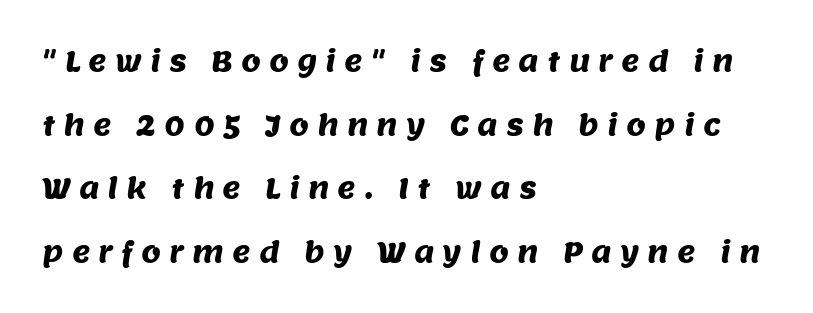
Q: Is the typeface a serif or a sans-serif typeface? A: Sans-serif.
Q: Is the text underlined? A: No.
Q: How is the paragraph aligned? A: Left-aligned.
Q: Is the spacing between letters normal or unusually wide? A: Unusually wide.
Q: Is the spacing between lines tight, normal or loose? A: Loose.
Q: Width (condensed, normal, or wide)? A: Normal.
Q: Stroke contrast? A: Medium.
Q: x-height? A: Large.
Q: Monospaced? A: No.
